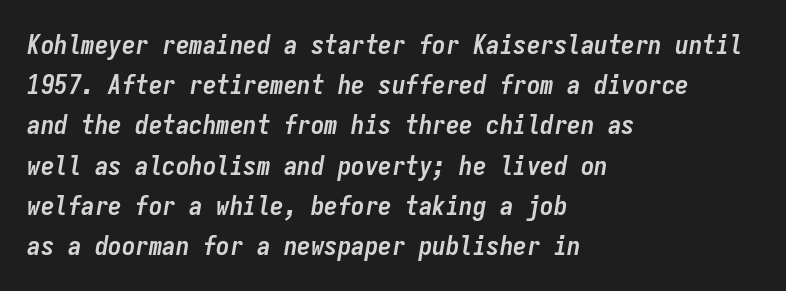
The image shows 27 px bold type, italic (leaning right); set left-aligned, normal line spacing (1.49x), normal letter spacing, not underlined.
